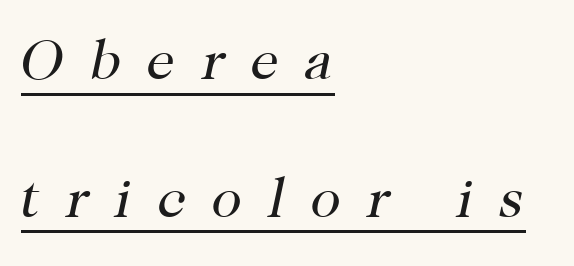
In terms of leading, this rendering errs on the spacious side. Does extra space separate the letters? Yes, quite a lot of it. A serif font was chosen for this passage. A typesetter would mark this as italic. Do the characters align in a grid? No, the font is proportional.
